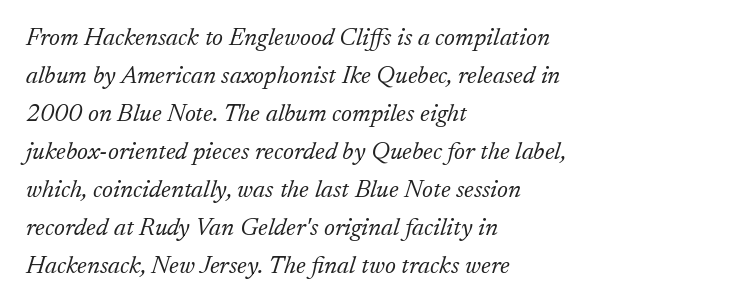
The image shows 25 px text type, italic (leaning right); set left-aligned, normal line spacing (1.52x), normal letter spacing, not underlined.
